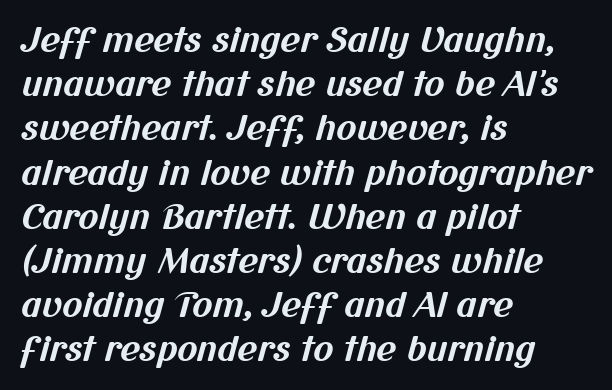
The image shows 34 px bold sans-serif type; set left-aligned, normal line spacing (1.3x), normal letter spacing, not underlined; medium stroke contrast and a medium x-height.
